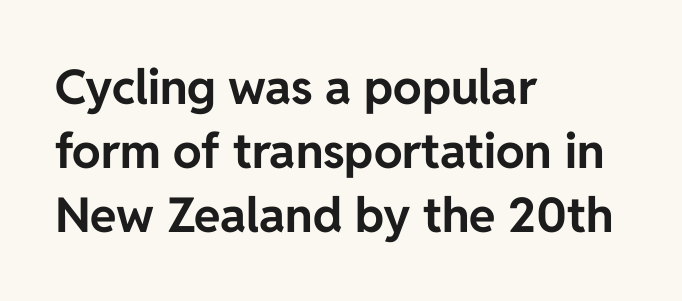
{"serif": "no", "italic": "no", "bold": "yes", "weight": "bold", "width": "normal", "stroke_contrast": "low", "x_height": "medium", "monospaced": "no", "underline": "no", "align": "left", "line_spacing": "normal", "line_spacing_ratio": 1.33, "letter_spacing": "normal", "letter_spacing_em": 0.0, "glyph_px": 48}
